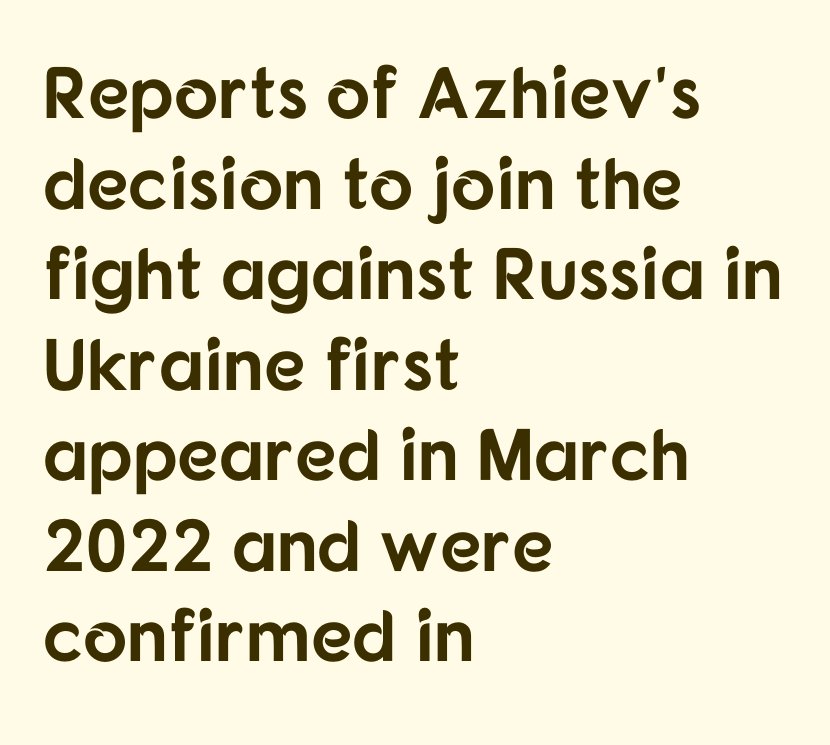
A roman cut, with each character standing at attention. This sample uses a sans-serif face. Letter spacing: default. The lines are quadded left.
